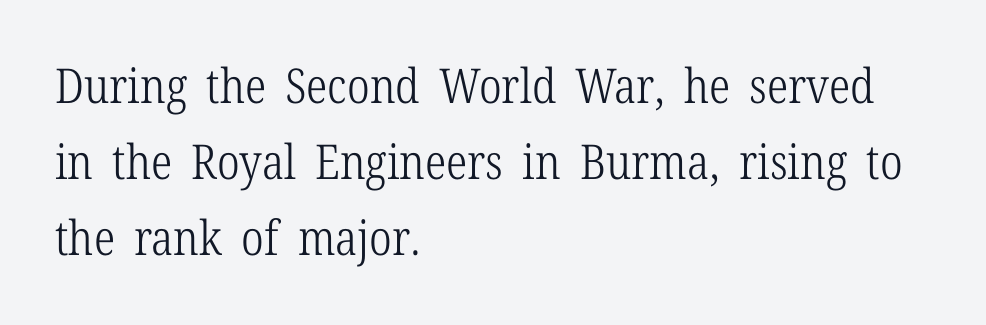
Standard letterfit; no display-style spreading of the glyphs. Layout note: lines flush left. The designer left line spacing at the default. Check under the words: just untouched page. These lines are rendered in a variable-pitch font.
